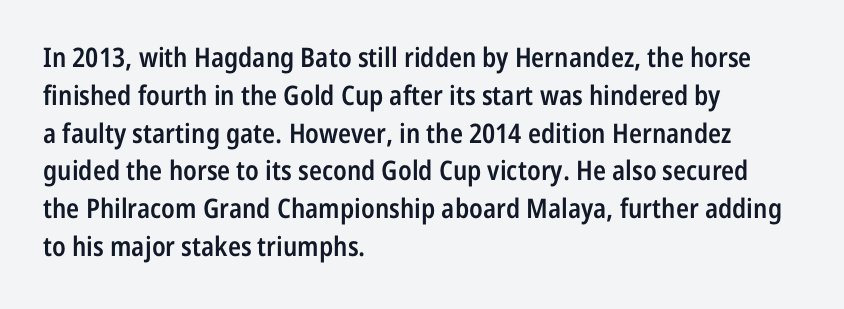
{"italic": "no", "bold": "semi", "underline": "no", "align": "left", "line_spacing": "normal", "line_spacing_ratio": 1.4, "letter_spacing": "normal", "letter_spacing_em": 0.0, "glyph_px": 27}
